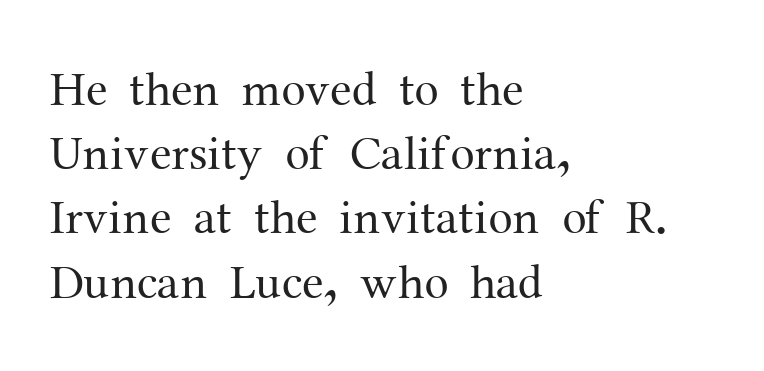
The image shows 49 px regular-weight serif type, upright; set left-aligned, normal line spacing (1.31x), normal letter spacing, not underlined; medium stroke contrast and a medium x-height.
